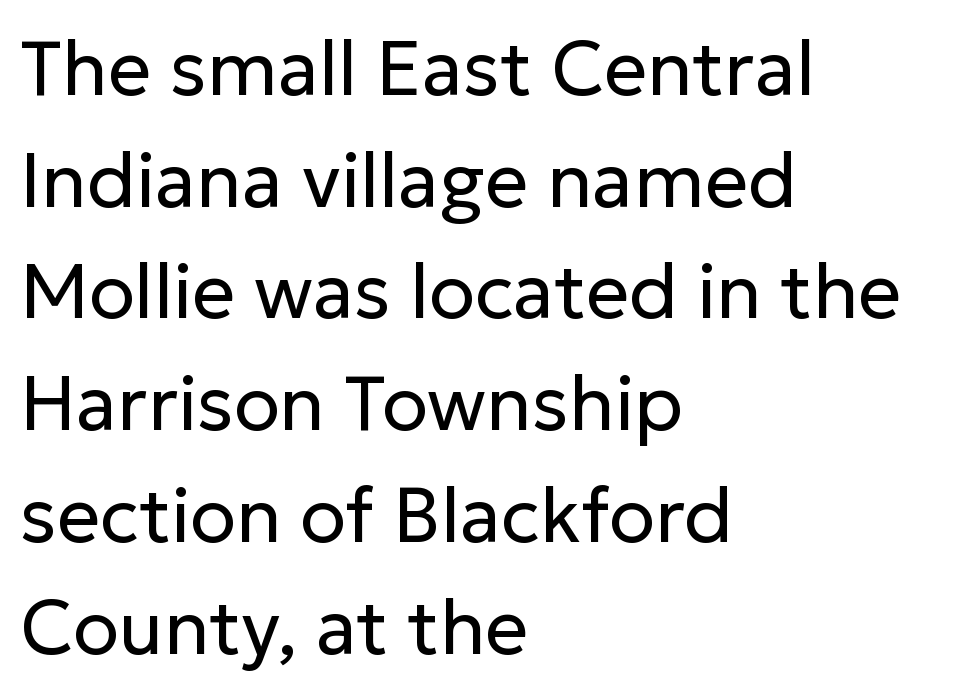
{"serif": "no", "italic": "no", "bold": "no", "weight": "regular", "width": "normal", "stroke_contrast": "low", "x_height": "medium", "monospaced": "no", "underline": "no", "align": "left", "line_spacing": "normal", "line_spacing_ratio": 1.47, "letter_spacing": "normal", "letter_spacing_em": 0.0, "glyph_px": 76}
